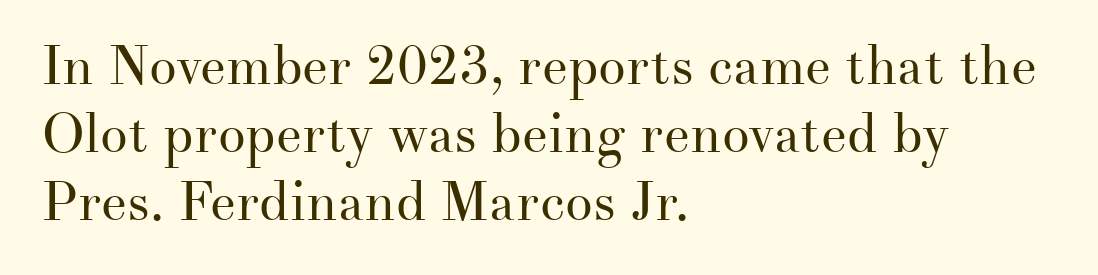
Q: Is the text bold? A: No.
Q: Is the text italic (slanted)? A: No, it is upright.
Q: Is the typeface a serif or a sans-serif typeface? A: Serif.
Q: Is the text underlined? A: No.
Q: How is the paragraph aligned? A: Left-aligned.
Q: Is the spacing between letters normal or unusually wide? A: Normal.
Q: Width (condensed, normal, or wide)? A: Normal.
Q: Stroke contrast? A: Medium.
Q: x-height? A: Small.
Q: Monospaced? A: No.
